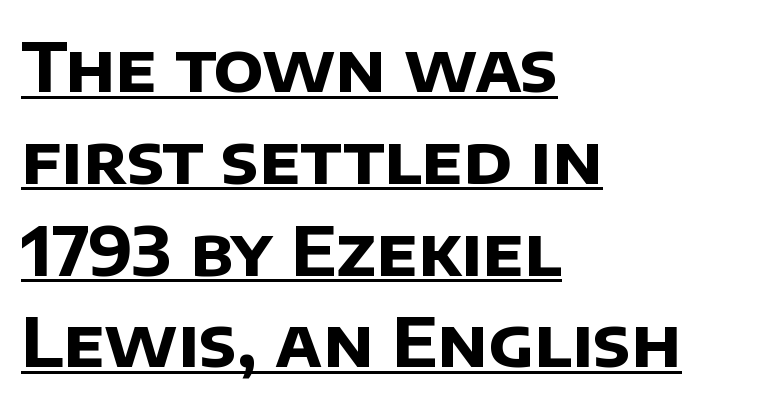
The image shows 68 px bold sans-serif type; set left-aligned, normal line spacing (1.35x), normal letter spacing, underlined; low stroke contrast and a large x-height.
